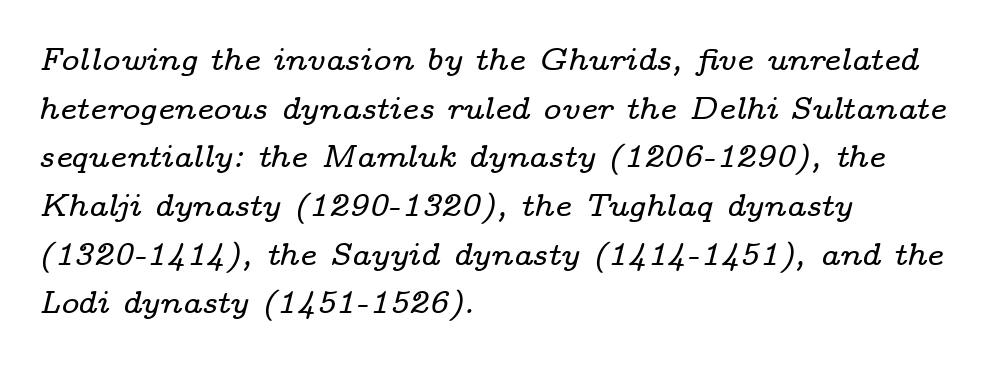
The characters display serif detailing at their extremities. Leading matches the norm, producing a regular column. Clear beneath every line of the passage. These lines stack with their left ends in a neat column.
